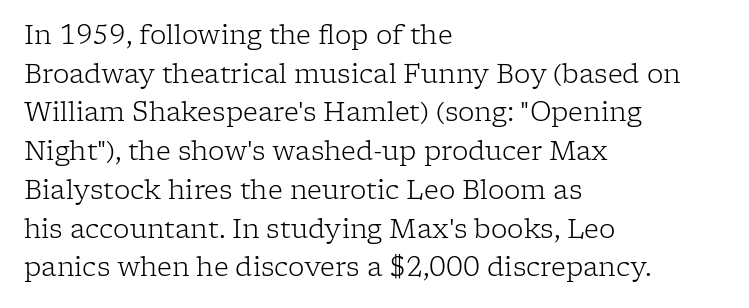
Q: Is the text bold? A: No.
Q: Is the text italic (slanted)? A: No, it is upright.
Q: Is the text underlined? A: No.
Q: How is the paragraph aligned? A: Left-aligned.
Q: Is the spacing between letters normal or unusually wide? A: Normal.
Q: Is the spacing between lines tight, normal or loose? A: Normal.
